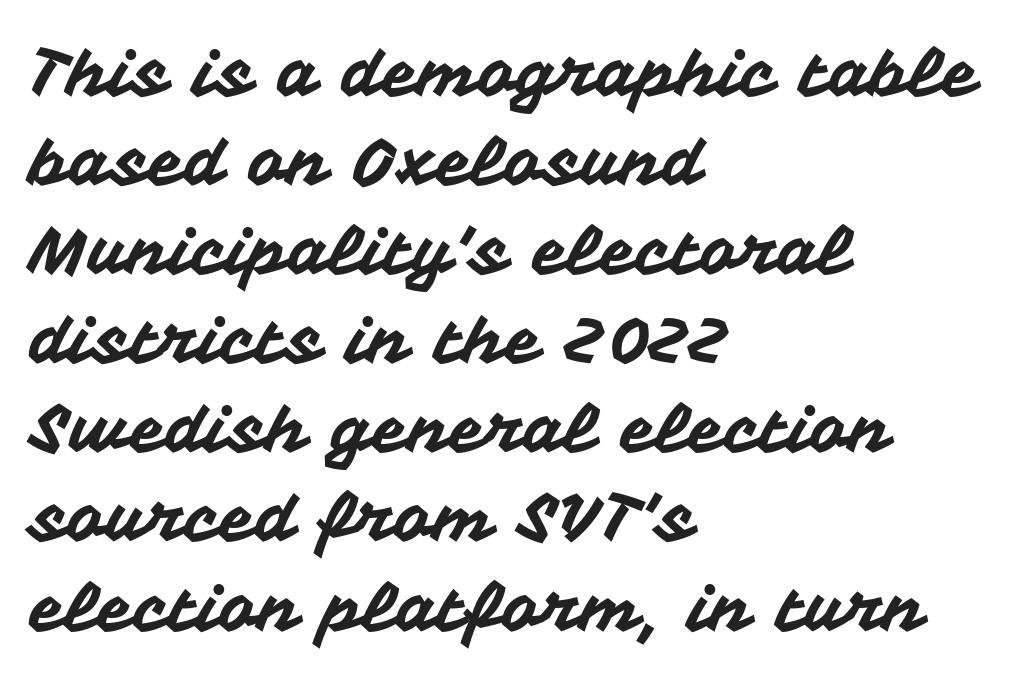
The image shows 66 px sans-serif type; set left-aligned, normal line spacing (1.35x), normal letter spacing, not underlined; medium stroke contrast and a medium x-height.
